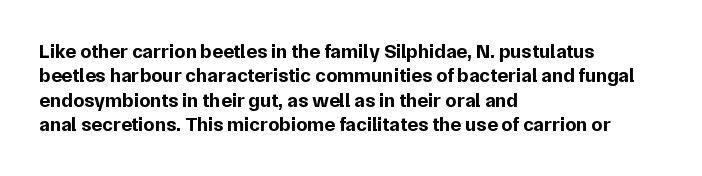
Q: Is the text bold? A: Yes.
Q: Is the text italic (slanted)? A: No, it is upright.
Q: Is the text underlined? A: No.
Q: How is the paragraph aligned? A: Left-aligned.
Q: Is the spacing between letters normal or unusually wide? A: Normal.
